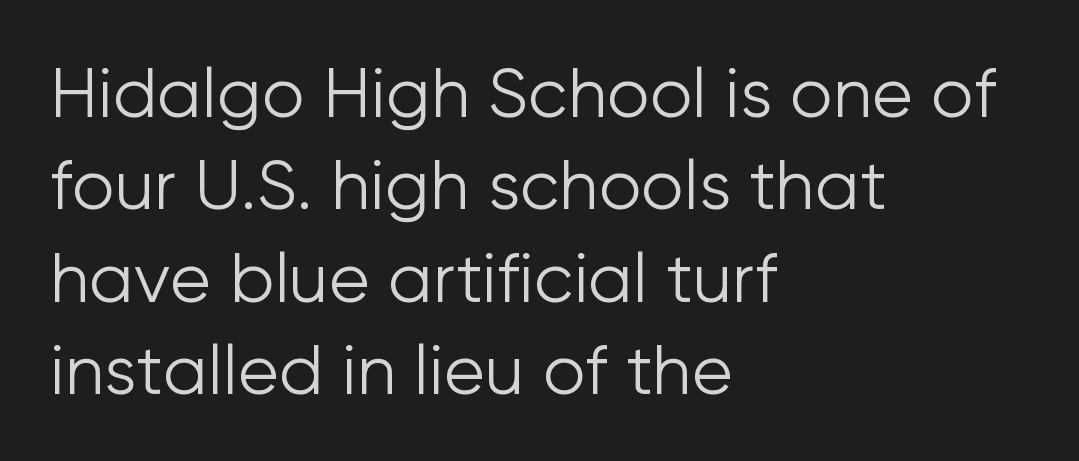
The image shows 68 px light sans-serif type, upright; set left-aligned, normal line spacing (1.36x), normal letter spacing, not underlined; low stroke contrast and a medium x-height.
